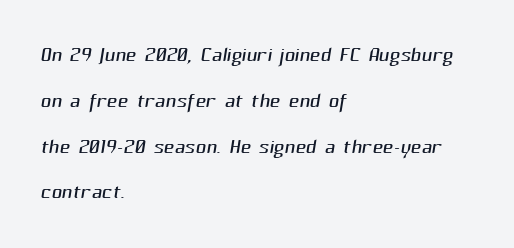
Q: Is the text bold? A: No.
Q: Is the typeface a serif or a sans-serif typeface? A: Sans-serif.
Q: Is the text underlined? A: No.
Q: How is the paragraph aligned? A: Left-aligned.
Q: Is the spacing between letters normal or unusually wide? A: Normal.
Q: Is the spacing between lines tight, normal or loose? A: Normal.
Q: Width (condensed, normal, or wide)? A: Normal.
Q: Stroke contrast? A: Medium.
Q: x-height? A: Medium.
Q: Monospaced? A: No.
